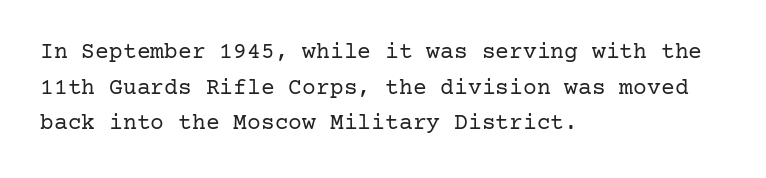
Q: Is the text bold? A: No.
Q: Is the text italic (slanted)? A: No, it is upright.
Q: Is the text underlined? A: No.
Q: How is the paragraph aligned? A: Left-aligned.
Q: Is the spacing between letters normal or unusually wide? A: Normal.
Q: Is the spacing between lines tight, normal or loose? A: Normal.
